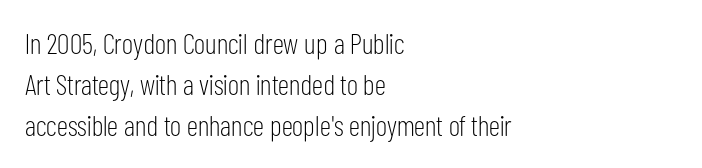
The image shows 29 px light, condensed sans-serif type, upright; set left-aligned, normal line spacing (1.42x), normal letter spacing, not underlined; low stroke contrast and a medium x-height.
